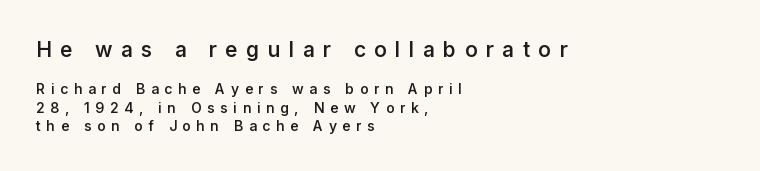
The image shows 21 px text type, upright; set left-aligned, normal line spacing (1.31x), unusually wide letter spacing (+0.4 em), not underlined; the first (top) block is 1.5x larger.
